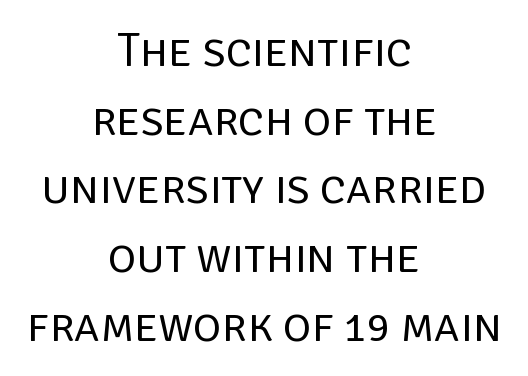
{"serif": "no", "italic": "no", "bold": "no", "weight": "regular", "width": "normal", "stroke_contrast": "low", "x_height": "large", "monospaced": "no", "underline": "no", "align": "center", "line_spacing": "normal", "line_spacing_ratio": 1.43, "letter_spacing": "normal", "letter_spacing_em": 0.0, "glyph_px": 48}
